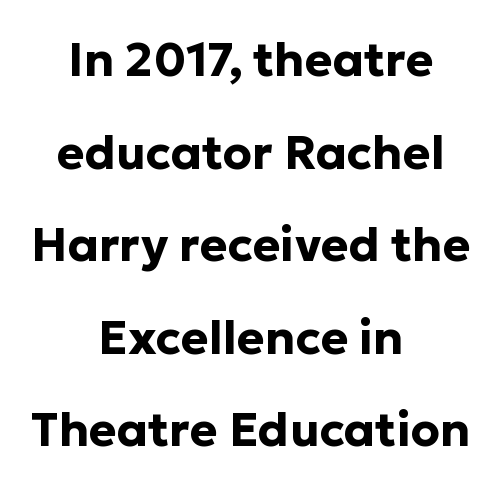
The image shows 47 px bold sans-serif type, upright; set centered, loose line spacing (1.97x), normal letter spacing, not underlined; low stroke contrast and a medium x-height.
